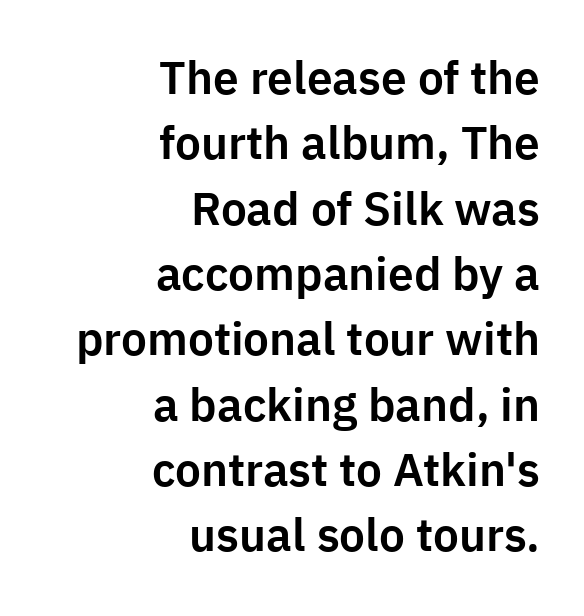
The image shows 46 px sans-serif type, upright; set right-aligned, normal line spacing (1.42x), normal letter spacing, not underlined; low stroke contrast and a medium x-height.
